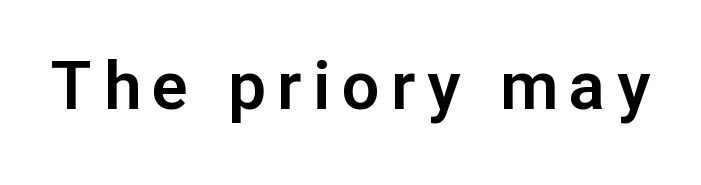
Q: Is the text italic (slanted)? A: No, it is upright.
Q: Is the typeface a serif or a sans-serif typeface? A: Sans-serif.
Q: Is the text underlined? A: No.
Q: Width (condensed, normal, or wide)? A: Normal.
Q: Stroke contrast? A: Low.
Q: x-height? A: Medium.
Q: Monospaced? A: No.
